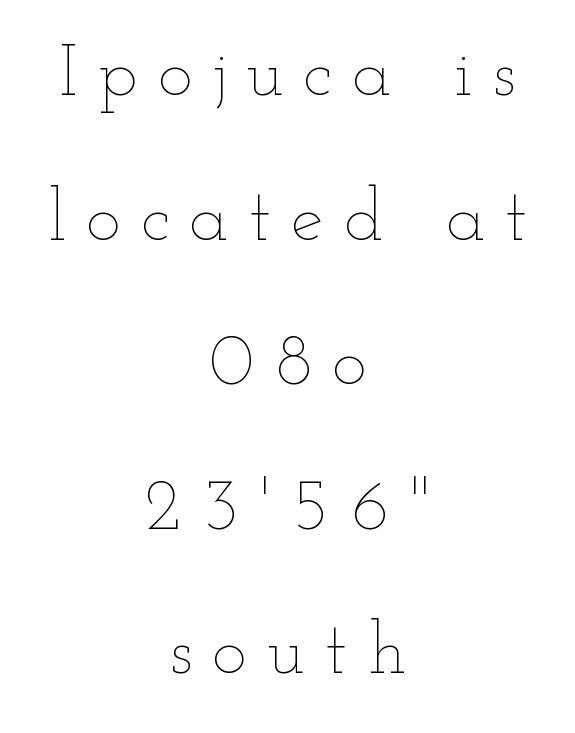
Q: Is the text bold? A: No.
Q: Is the text italic (slanted)? A: No, it is upright.
Q: Is the text underlined? A: No.
Q: How is the paragraph aligned? A: Centered.
Q: Is the spacing between letters normal or unusually wide? A: Unusually wide.
Q: Is the spacing between lines tight, normal or loose? A: Loose.
Q: Width (condensed, normal, or wide)? A: Wide.
Q: Stroke contrast? A: Low.
Q: x-height? A: Small.
Q: Monospaced? A: No.
